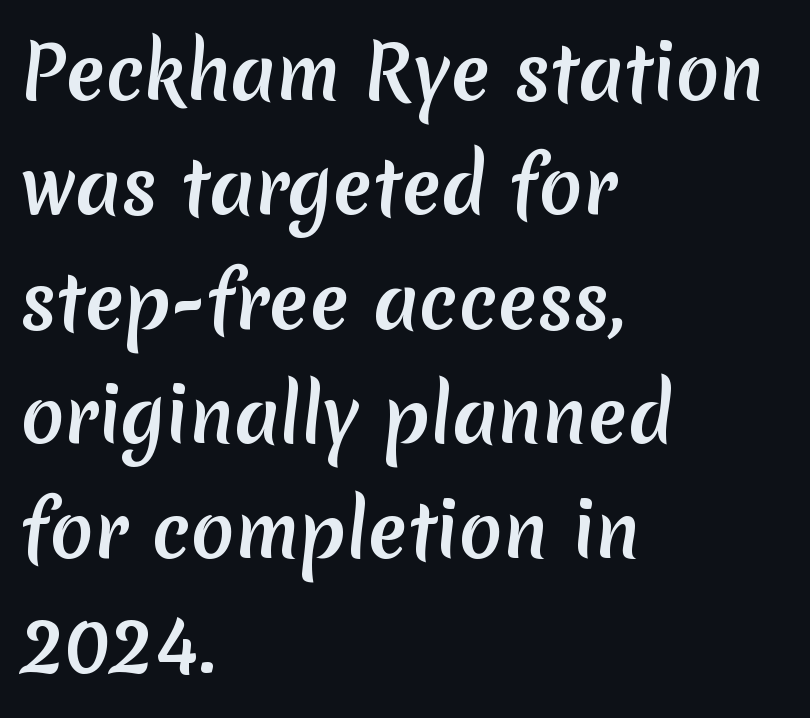
Q: Is the typeface a serif or a sans-serif typeface? A: Sans-serif.
Q: Is the text underlined? A: No.
Q: How is the paragraph aligned? A: Left-aligned.
Q: Is the spacing between letters normal or unusually wide? A: Normal.
Q: Is the spacing between lines tight, normal or loose? A: Normal.
Q: Width (condensed, normal, or wide)? A: Normal.
Q: Stroke contrast? A: Medium.
Q: x-height? A: Medium.
Q: Monospaced? A: No.
